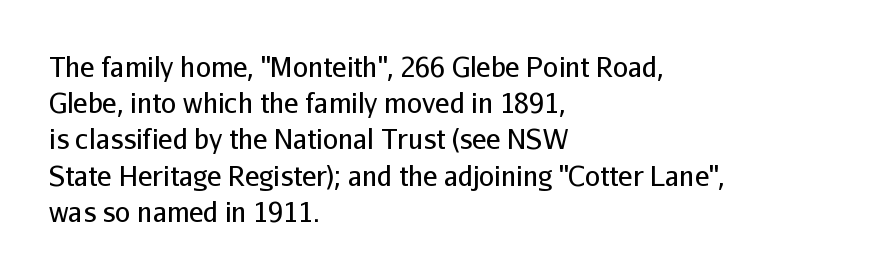
Q: Is the text bold? A: No.
Q: Is the text italic (slanted)? A: No, it is upright.
Q: Is the text underlined? A: No.
Q: How is the paragraph aligned? A: Left-aligned.
Q: Is the spacing between letters normal or unusually wide? A: Normal.
Q: Is the spacing between lines tight, normal or loose? A: Normal.
